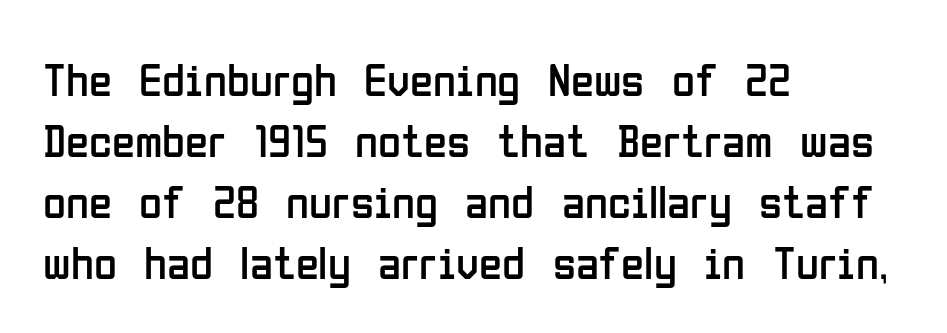
Each letter keeps its own natural width here, so spacing adapts to shape. Weight class: somewhere from thin through regular. Check the space under the baseline: it is left empty. To sum up the face: it is a sans, with no serifs. The paragraph shown leans on its left margin. Leading matches the norm, producing a regular column.
